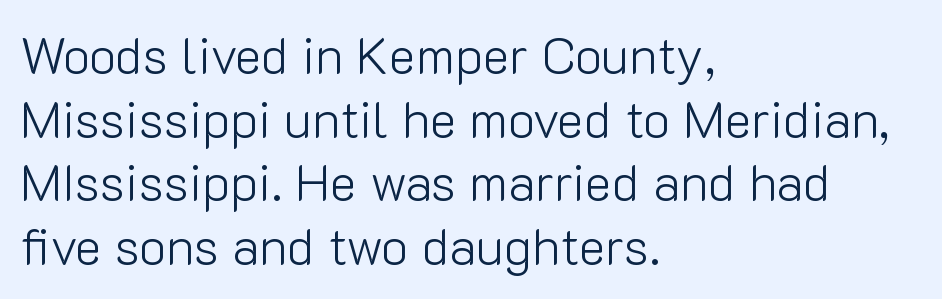
The passage shown is not underscored anywhere. These lines stack with their left ends in a neat column. These glyphs show unthickened strokes, regular width or finer. A sans-serif font was chosen for this passage. Rows of type keep a routine distance in the vertical direction.
